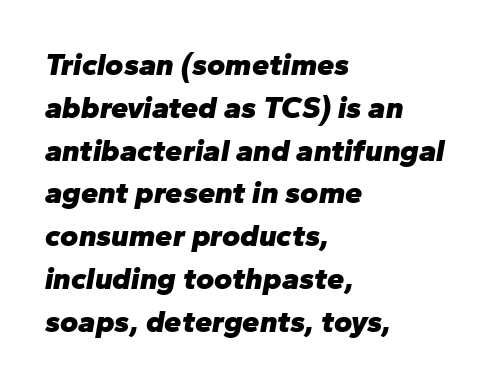
Q: Is the text bold? A: Yes.
Q: Is the text italic (slanted)? A: Yes, it leans right by about 10 degrees.
Q: Is the text underlined? A: No.
Q: How is the paragraph aligned? A: Left-aligned.
Q: Is the spacing between letters normal or unusually wide? A: Normal.
Q: Is the spacing between lines tight, normal or loose? A: Normal.
Q: Width (condensed, normal, or wide)? A: Normal.
Q: Stroke contrast? A: Low.
Q: x-height? A: Medium.
Q: Monospaced? A: No.
